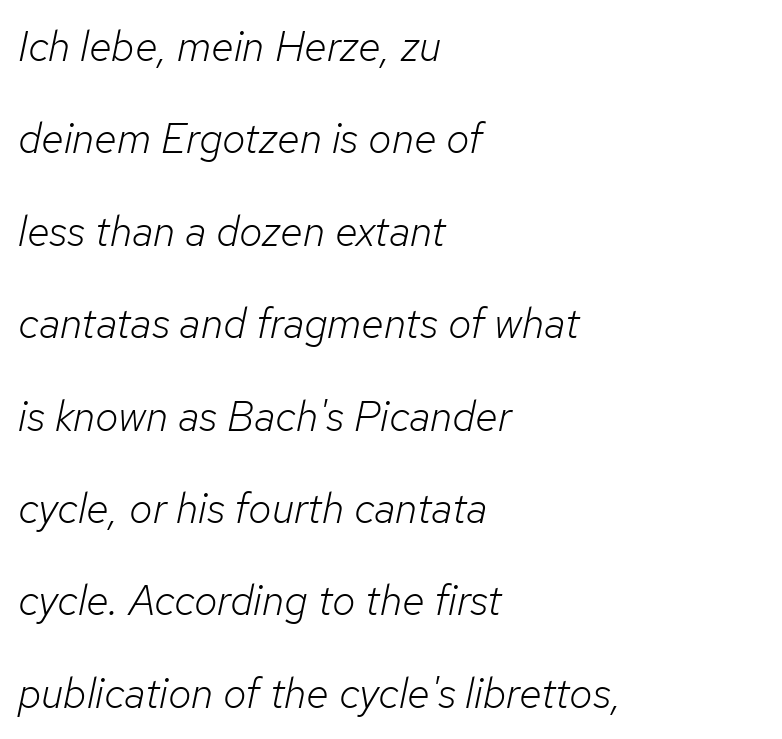
Honestly, there is no underline to notice here at all. These glyphs show unthickened strokes, regular width or finer. Each letter keeps its own natural width here, so spacing adapts to shape. The line texture is even and compact thanks to regular tracking. The axis of the letterforms is tilted away from vertical.
